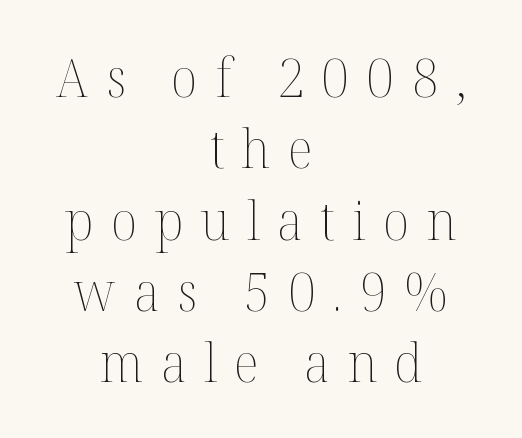
Q: Is the text bold? A: No.
Q: Is the text italic (slanted)? A: No, it is upright.
Q: Is the text underlined? A: No.
Q: How is the paragraph aligned? A: Centered.
Q: Is the spacing between letters normal or unusually wide? A: Unusually wide.
Q: Is the spacing between lines tight, normal or loose? A: Normal.
Q: Width (condensed, normal, or wide)? A: Normal.
Q: Stroke contrast? A: Medium.
Q: x-height? A: Medium.
Q: Monospaced? A: No.
